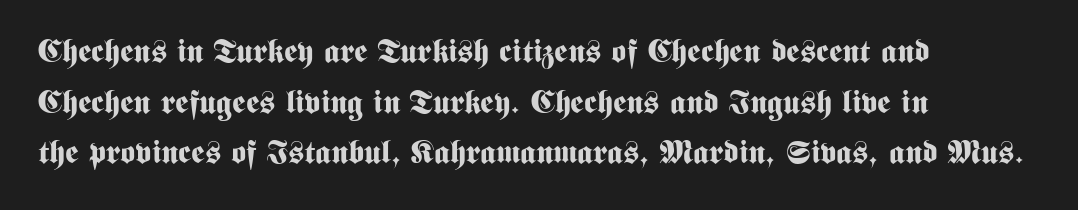
No italicization has been applied; the sample stays upright. Words appear dense and cohesive because spacing is normal. The lines in this sample share a left origin and differ only in where they stop. Is the type bold? Yes — the strokes are clearly thick and heavy. The letters advance in unequal steps, a hallmark of proportional type.
